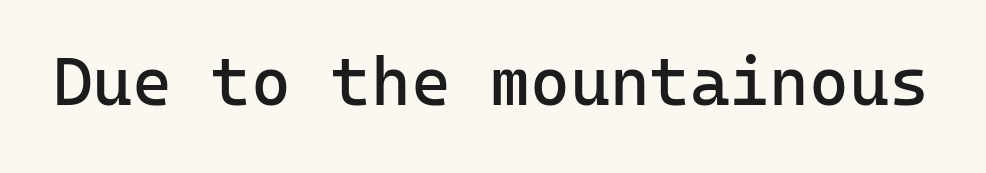
{"serif": "no", "italic": "no", "bold": "no", "weight": "regular", "width": "normal", "stroke_contrast": "low", "x_height": "medium", "monospaced": "yes", "underline": "no", "letter_spacing": "normal", "letter_spacing_em": 0.0, "glyph_px": 68}
